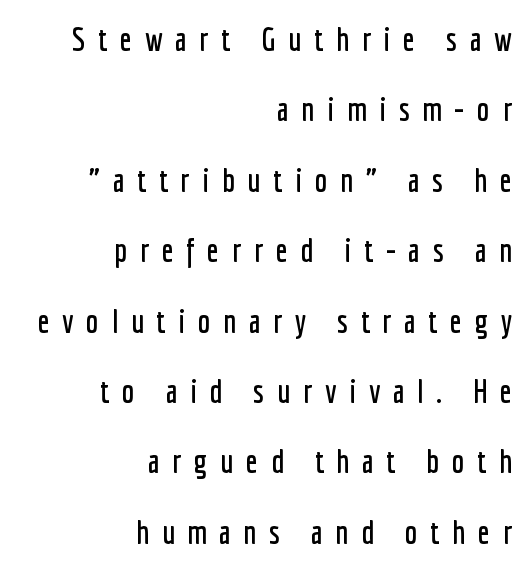
Q: Is the text italic (slanted)? A: No, it is upright.
Q: Is the typeface a serif or a sans-serif typeface? A: Sans-serif.
Q: Is the text underlined? A: No.
Q: How is the paragraph aligned? A: Right-aligned.
Q: Is the spacing between letters normal or unusually wide? A: Unusually wide.
Q: Is the spacing between lines tight, normal or loose? A: Loose.
Q: Width (condensed, normal, or wide)? A: Condensed.
Q: Stroke contrast? A: Low.
Q: x-height? A: Medium.
Q: Monospaced? A: No.
